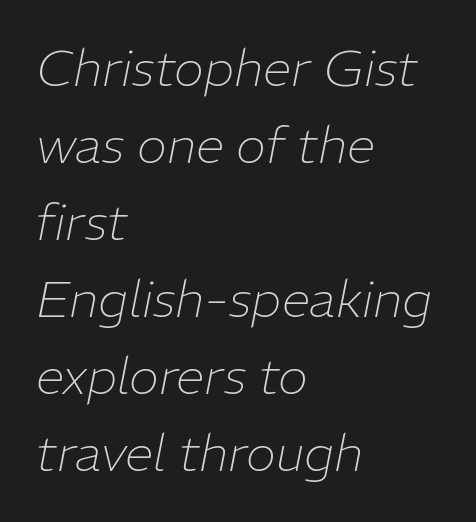
If you drew a ruler down the left edge, every line would touch it. Honestly, the row spacing looks completely unremarkable. You could not count columns in this text — the font is proportionally spaced. Heaviness? Minimal to ordinary, like unemphasized prose.
